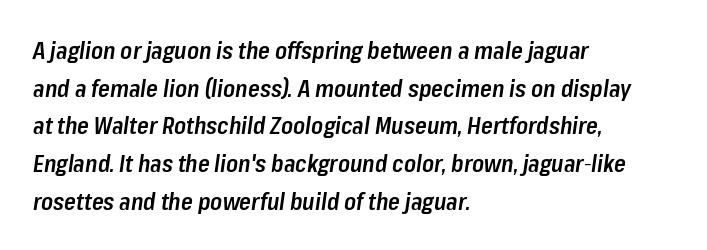
Its strokes are somewhat broadened, the hallmark of semibold type. Every character sits at an angle, as italics do. This rendering features lettering with no underline. You could call the tracking neutral — neither tight nor loose. Does the copy run flush right? No — it runs flush left.
